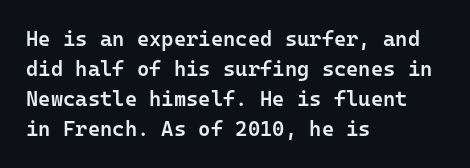
{"italic": "no", "bold": "semi", "underline": "no", "align": "left", "line_spacing": "normal", "line_spacing_ratio": 1.43, "letter_spacing": "normal", "letter_spacing_em": 0.0, "glyph_px": 21}
